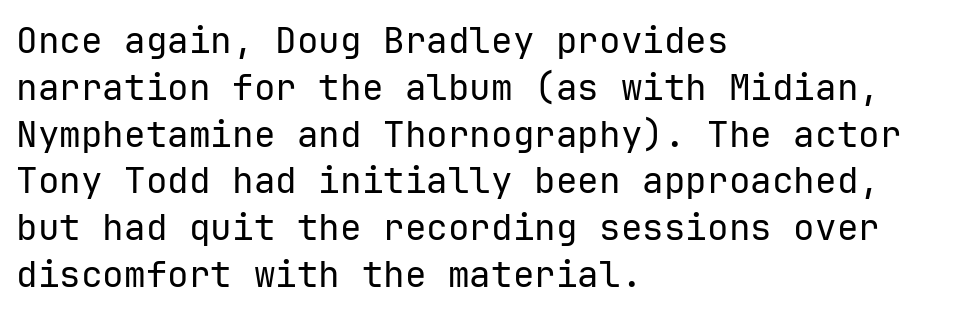
The image shows 36 px regular-weight sans-serif type, upright; set left-aligned, normal line spacing (1.3x), normal letter spacing, not underlined; low stroke contrast and a medium x-height.
